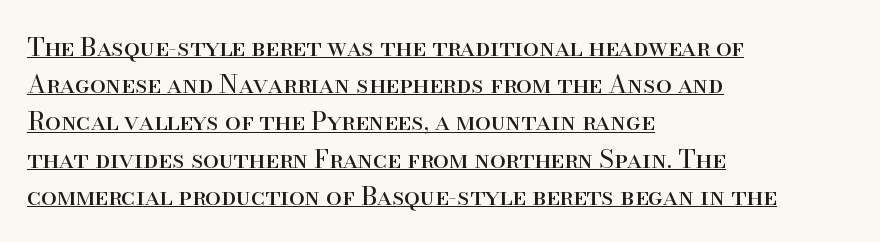
Nothing heavy about these letters — not bold at all. Each word holds together tightly as a unit, with standard inter-letter gaps. Is there any slant? The stems are plumb. This rendering features underlined lettering.
